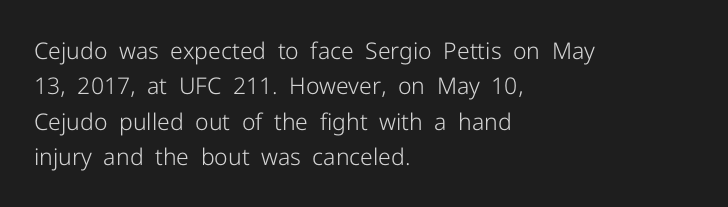
{"italic": "no", "bold": "no", "underline": "no", "align": "left", "line_spacing": "normal", "line_spacing_ratio": 1.54, "letter_spacing": "normal", "letter_spacing_em": 0.0, "glyph_px": 23}
